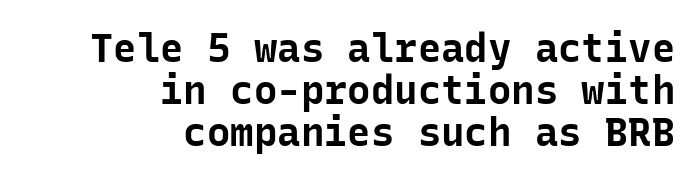
Emphasis by weight is at full strength: bold. Default kerning and tracking; the words read as compact shapes. If you drew a line through each stem, it would be perfectly vertical. In terms of leading, this rendering errs on the cramped side. Monospaced: the letters line up in strict vertical columns.
